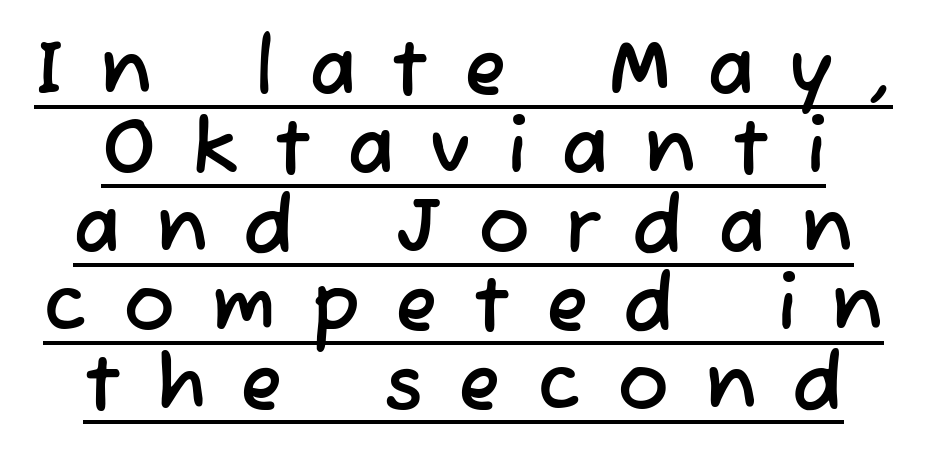
{"serif": "no", "width": "normal", "stroke_contrast": "low", "x_height": "medium", "monospaced": "no", "underline": "yes", "line_spacing": "tight", "line_spacing_ratio": 1.01, "letter_spacing": "wide", "letter_spacing_em": 0.45, "glyph_px": 78}
